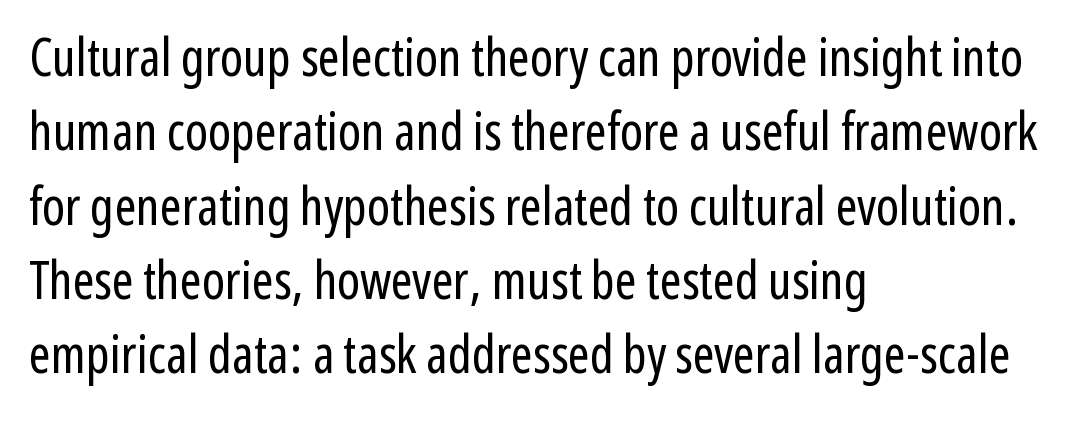
{"serif": "no", "italic": "no", "bold": "no", "weight": "regular", "width": "condensed", "stroke_contrast": "low", "x_height": "medium", "monospaced": "no", "underline": "no", "align": "left", "line_spacing": "normal", "line_spacing_ratio": 1.43, "letter_spacing": "normal", "letter_spacing_em": 0.0, "glyph_px": 52}
